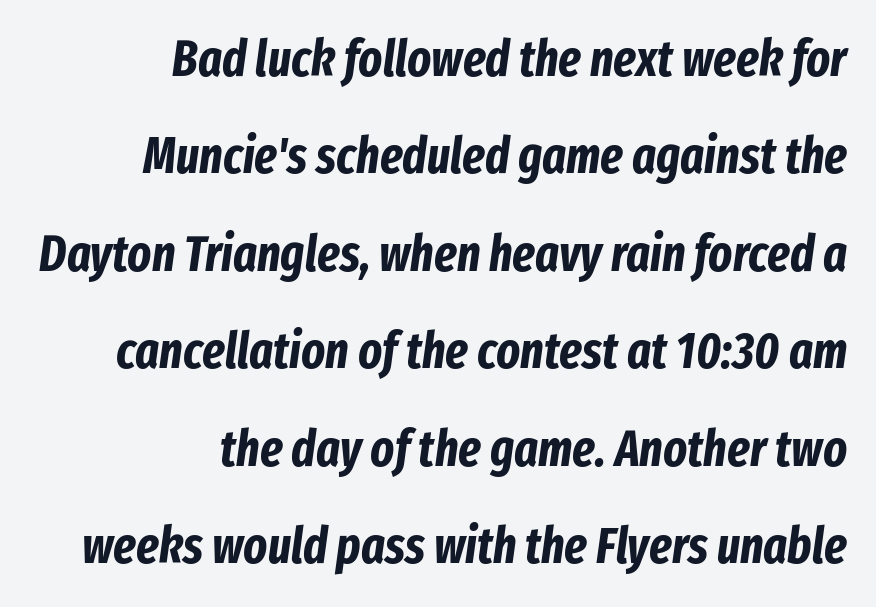
The image shows 50 px bold, condensed type, italic (leaning right); set right-aligned, loose line spacing (1.95x), normal letter spacing, not underlined; low stroke contrast and a medium x-height.
